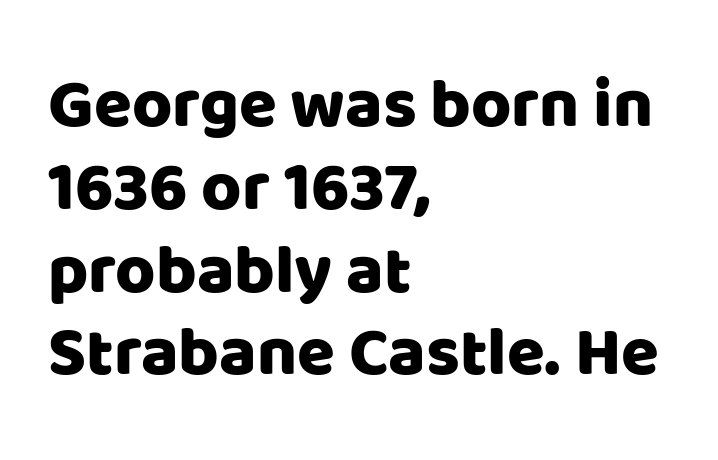
The image shows 69 px sans-serif type, upright; set left-aligned, line spacing 1.2x, normal letter spacing, not underlined; low stroke contrast and a large x-height.
